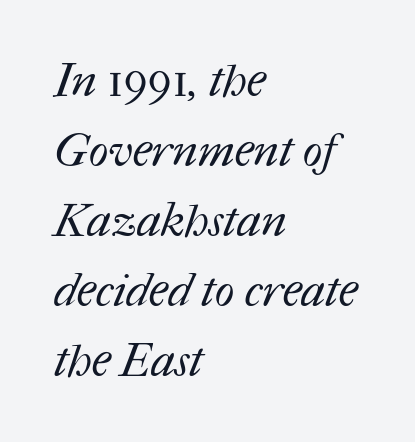
The image shows 46 px regular-weight type; set left-aligned, normal line spacing (1.52x), normal letter spacing, not underlined; medium stroke contrast and a medium x-height.
